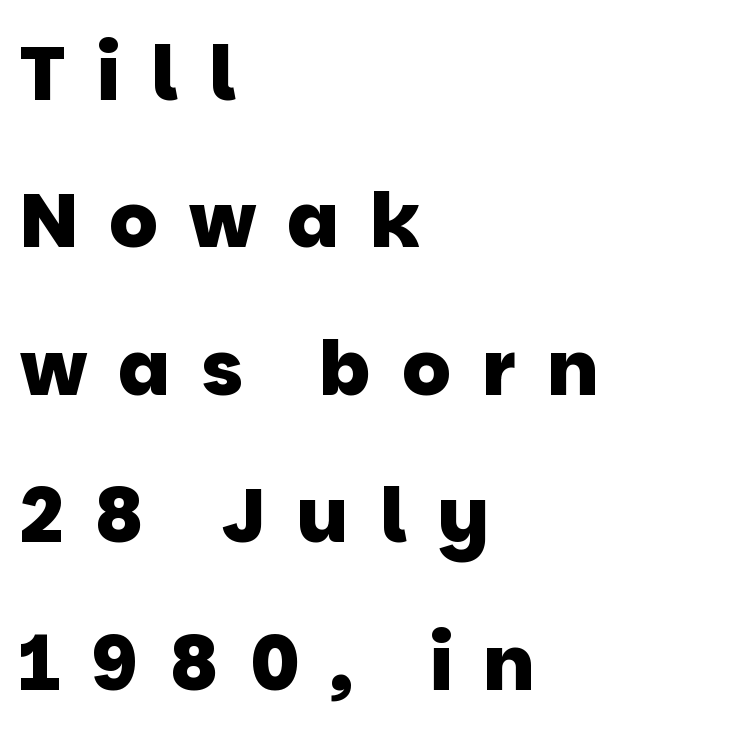
The space directly below the letters is spotless. The type is letterspaced generously, with wide tracking. The type family on display is of the sans-serif kind. In CSS terms this would be text-align: left.
